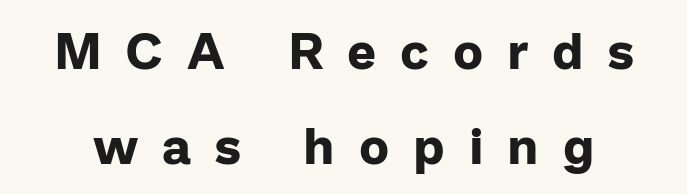
Is the letter spacing exaggerated? Yes — the characters are pushed far apart. Note the varied advance widths — an 'i' is clearly narrower than an 'm'. Note: no serifs on the glyphs. When letters stand straight like this, we call the style roman or upright.
